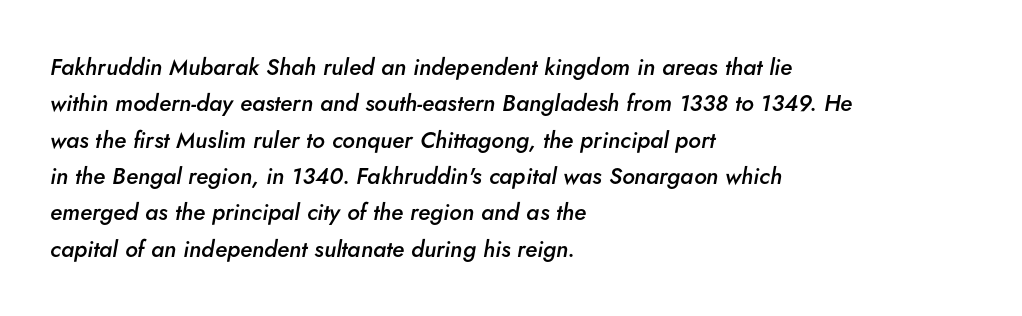
Compared with an ordinary text face, these strokes are moderately heavier — a semibold. If you drew a ruler down the left edge, every line would touch it. The rendering applies a slant to the glyphs. Beneath every word, the page is bare. Is the letter spacing exaggerated? No — it looks like the ordinary default. The line-height multiplier appears to be the usual default.
